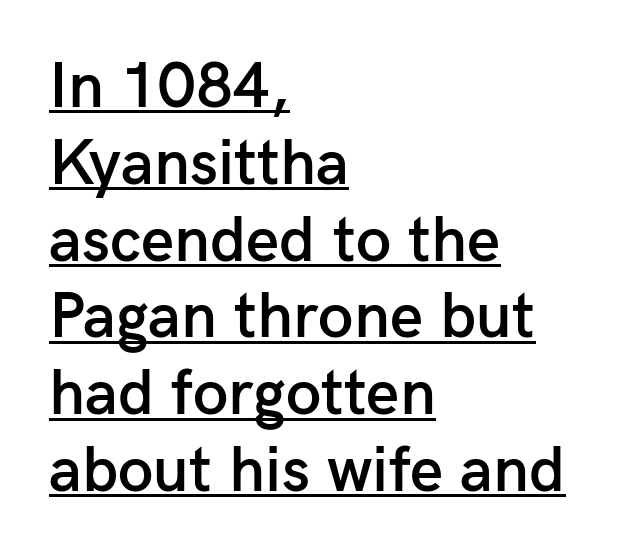
The image shows 64 px semibold sans-serif type, upright; set left-aligned, line spacing 1.2x, normal letter spacing, underlined; low stroke contrast and a medium x-height.
